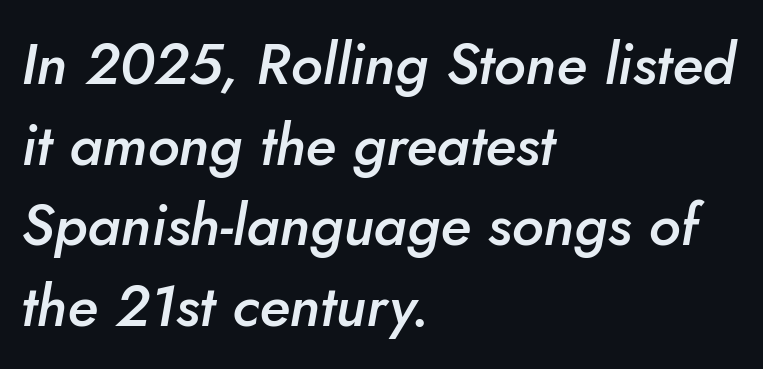
Q: Is the text bold? A: Semi-bold.
Q: Is the text italic (slanted)? A: Yes, it leans right by about 5 degrees.
Q: Is the text underlined? A: No.
Q: How is the paragraph aligned? A: Left-aligned.
Q: Is the spacing between letters normal or unusually wide? A: Normal.
Q: Is the spacing between lines tight, normal or loose? A: Normal.
Q: Width (condensed, normal, or wide)? A: Normal.
Q: Stroke contrast? A: Low.
Q: x-height? A: Small.
Q: Monospaced? A: No.
